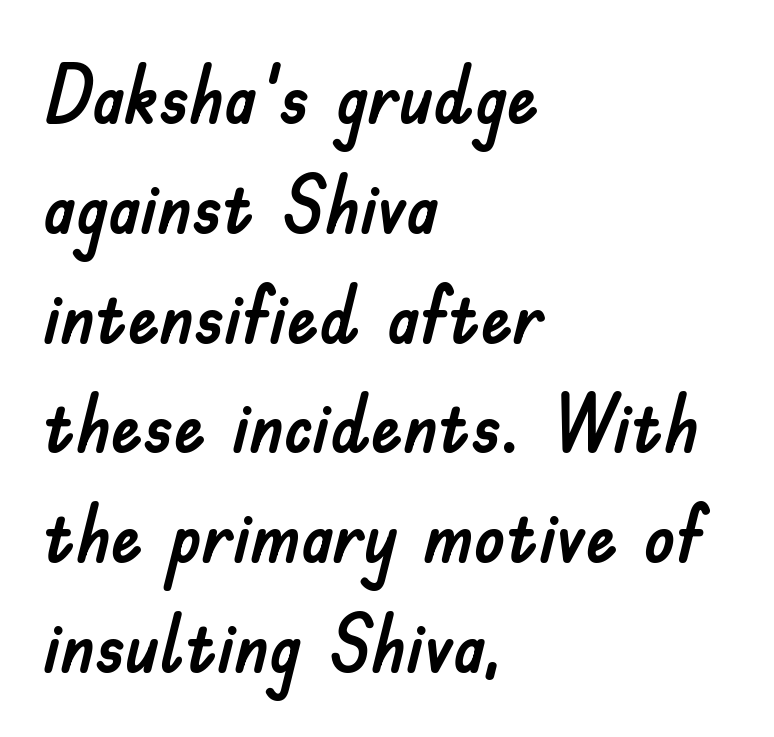
Q: Is the text italic (slanted)? A: Yes.
Q: Is the typeface a serif or a sans-serif typeface? A: Sans-serif.
Q: Is the text underlined? A: No.
Q: How is the paragraph aligned? A: Left-aligned.
Q: Is the spacing between letters normal or unusually wide? A: Normal.
Q: Is the spacing between lines tight, normal or loose? A: Normal.
Q: Width (condensed, normal, or wide)? A: Normal.
Q: Stroke contrast? A: Low.
Q: x-height? A: Small.
Q: Monospaced? A: No.
